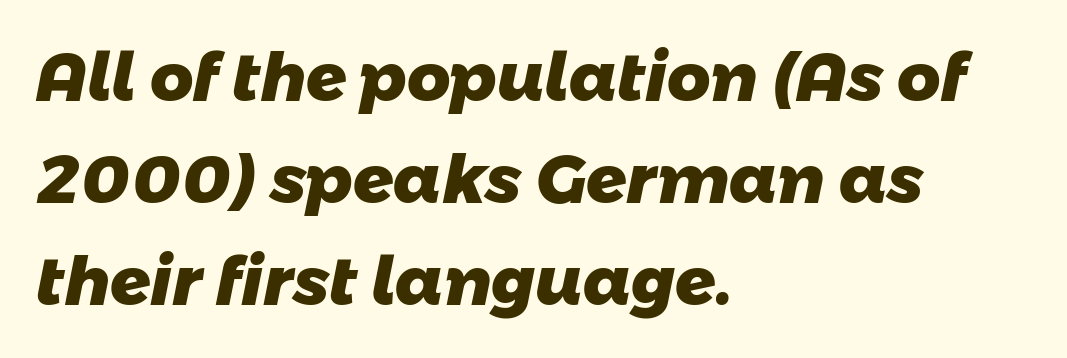
{"serif": "no", "bold": "yes", "weight": "heavy", "width": "normal", "stroke_contrast": "low", "x_height": "medium", "monospaced": "no", "underline": "no", "align": "left", "line_spacing": "normal", "line_spacing_ratio": 1.52, "letter_spacing": "normal", "letter_spacing_em": 0.0, "glyph_px": 67}
